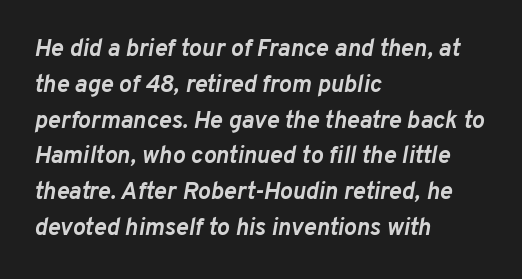
The image shows 24 px bold type, italic (leaning right); set left-aligned, normal line spacing (1.49x), normal letter spacing, not underlined.
